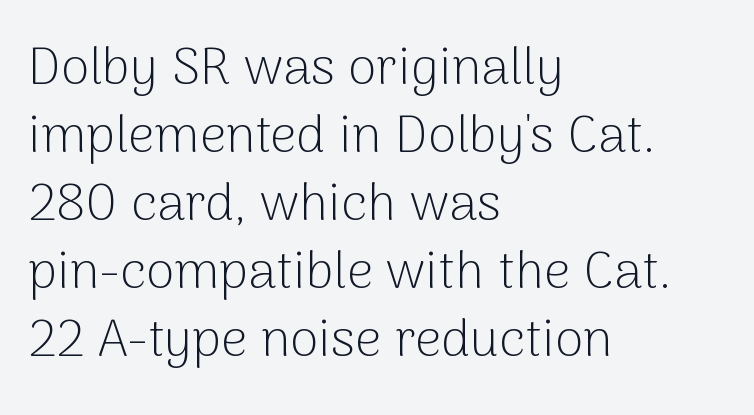
The image shows 52 px light sans-serif type, upright; set left-aligned, normal line spacing (1.31x), normal letter spacing, not underlined; low stroke contrast and a medium x-height.
